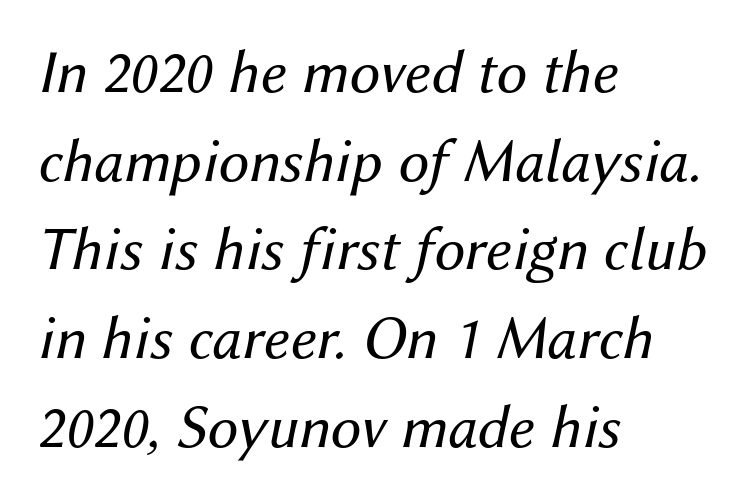
Q: Is the text bold? A: No.
Q: Is the text italic (slanted)? A: Yes, it leans right by about 12 degrees.
Q: Is the text underlined? A: No.
Q: How is the paragraph aligned? A: Left-aligned.
Q: Is the spacing between letters normal or unusually wide? A: Normal.
Q: Is the spacing between lines tight, normal or loose? A: Normal.
Q: Width (condensed, normal, or wide)? A: Normal.
Q: Stroke contrast? A: Medium.
Q: x-height? A: Medium.
Q: Monospaced? A: No.
